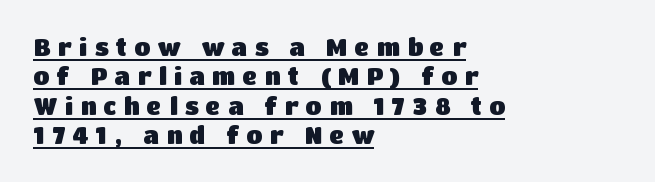
The image shows 23 px bold type, upright; set left-aligned, normal line spacing (1.28x), unusually wide letter spacing (+0.32 em), underlined.
